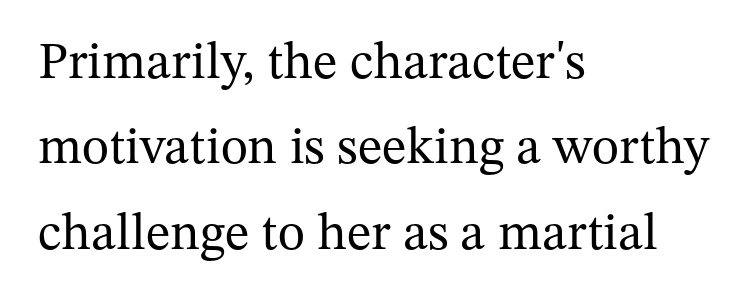
Q: Is the text bold? A: No.
Q: Is the text italic (slanted)? A: No, it is upright.
Q: Is the typeface a serif or a sans-serif typeface? A: Serif.
Q: Is the text underlined? A: No.
Q: How is the paragraph aligned? A: Left-aligned.
Q: Is the spacing between letters normal or unusually wide? A: Normal.
Q: Is the spacing between lines tight, normal or loose? A: Normal.
Q: Width (condensed, normal, or wide)? A: Normal.
Q: Stroke contrast? A: Medium.
Q: x-height? A: Medium.
Q: Monospaced? A: No.
